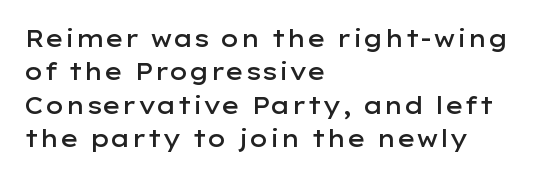
Q: Is the text bold? A: Semi-bold.
Q: Is the text italic (slanted)? A: No, it is upright.
Q: Is the text underlined? A: No.
Q: How is the paragraph aligned? A: Left-aligned.
Q: Is the spacing between letters normal or unusually wide? A: Normal.
Q: Is the spacing between lines tight, normal or loose? A: Normal.
